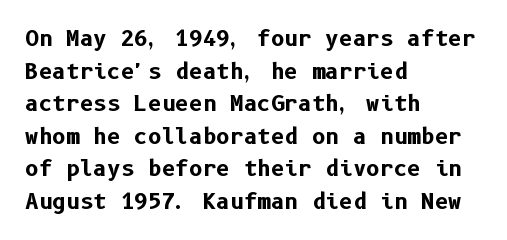
Q: Is the text bold? A: Yes.
Q: Is the text italic (slanted)? A: No, it is upright.
Q: Is the text underlined? A: No.
Q: How is the paragraph aligned? A: Left-aligned.
Q: Is the spacing between letters normal or unusually wide? A: Normal.
Q: Is the spacing between lines tight, normal or loose? A: Normal.
